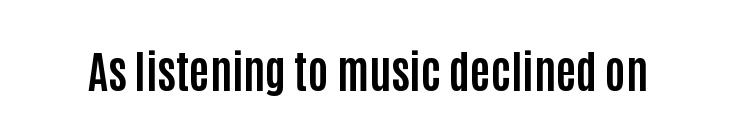
Spacing verdict: proportional, widths tailored to each character. Notice how the stems are strictly vertical — no italics here. On the weight axis this lands at bold, roughly 700. Between one letter and the next there's only the usual sliver of space.
